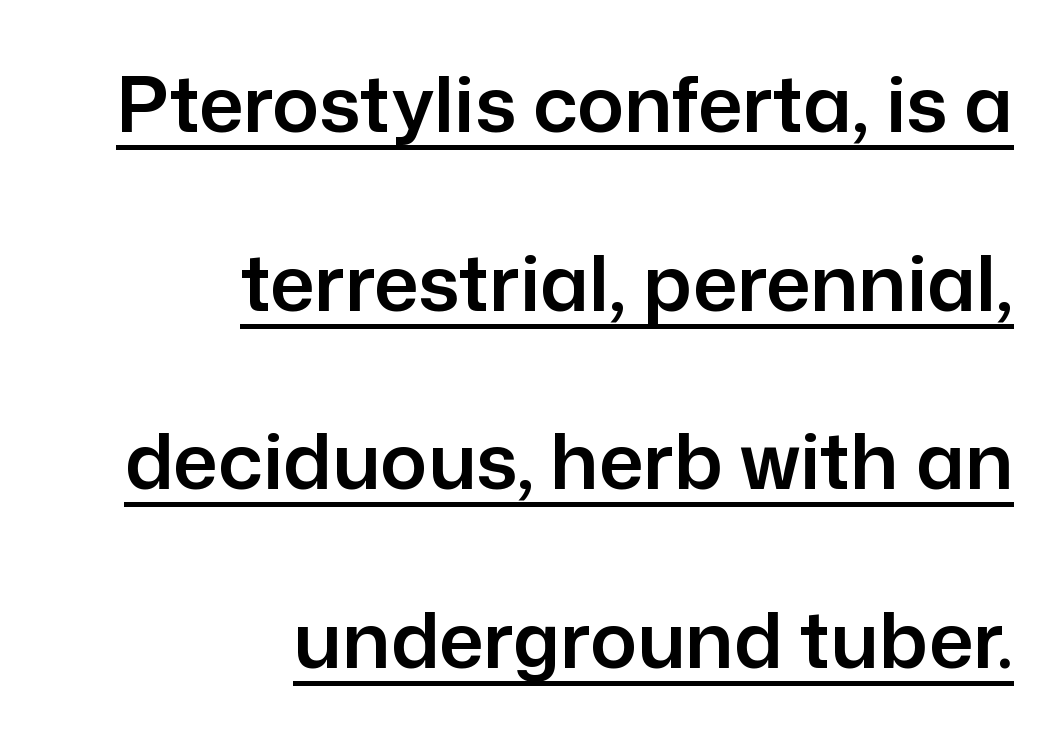
The image shows 78 px sans-serif type, upright; set right-aligned, loose line spacing (2.29x), normal letter spacing, underlined; low stroke contrast and a medium x-height.
